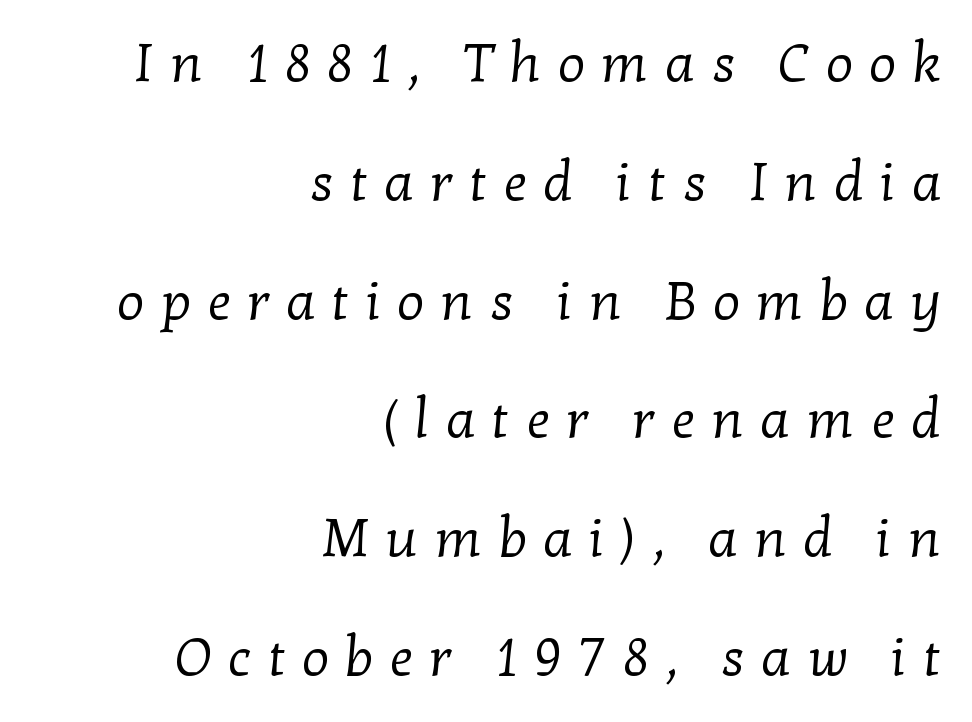
The image shows 54 px regular-weight serif type; set right-aligned, loose line spacing (2.2x), unusually wide letter spacing (+0.3 em), not underlined; low stroke contrast and a medium x-height.
